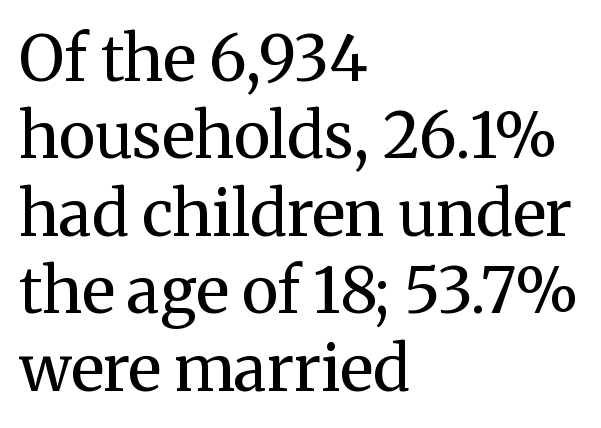
The image shows 63 px regular-weight serif type, upright; set left-aligned, line spacing 1.23x, normal letter spacing, not underlined; medium stroke contrast and a medium x-height.
